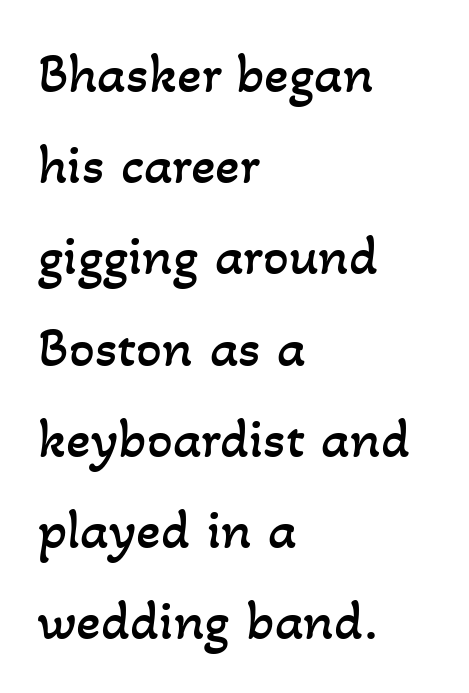
The compositor pushed each line to the left boundary. Each letter keeps its own natural width here, so spacing adapts to shape. The letterforms sit shoulder to shoulder at normal distance. Stem width sits at or under what a default text font uses. The foot of each line stays bare and open. Whoever set this chose a conventional vertical rhythm.
